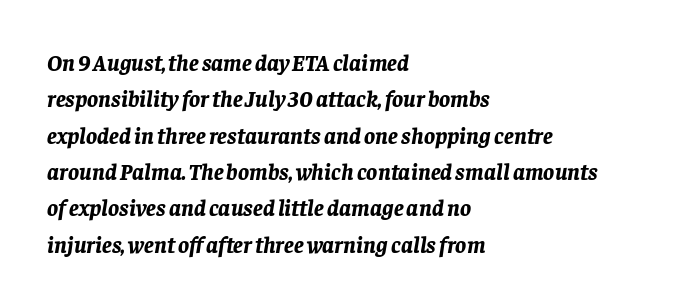
Q: Is the text bold? A: Yes.
Q: Is the text italic (slanted)? A: Yes, it leans right by about 8 degrees.
Q: Is the text underlined? A: No.
Q: How is the paragraph aligned? A: Left-aligned.
Q: Is the spacing between letters normal or unusually wide? A: Normal.
Q: Is the spacing between lines tight, normal or loose? A: Normal.
